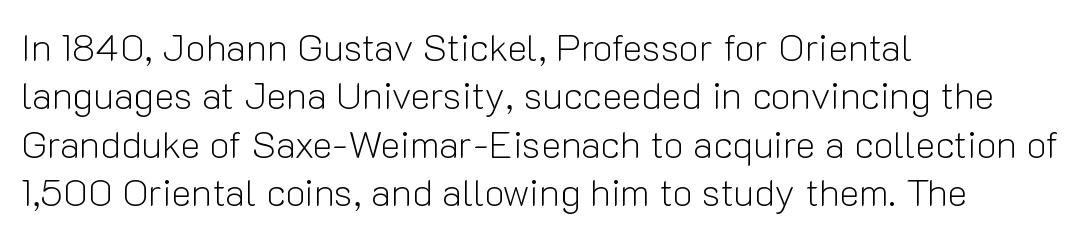
{"serif": "no", "italic": "no", "bold": "no", "weight": "light", "width": "normal", "stroke_contrast": "low", "x_height": "medium", "monospaced": "no", "underline": "no", "align": "left", "line_spacing": "normal", "line_spacing_ratio": 1.27, "letter_spacing": "normal", "letter_spacing_em": 0.0, "glyph_px": 38}
